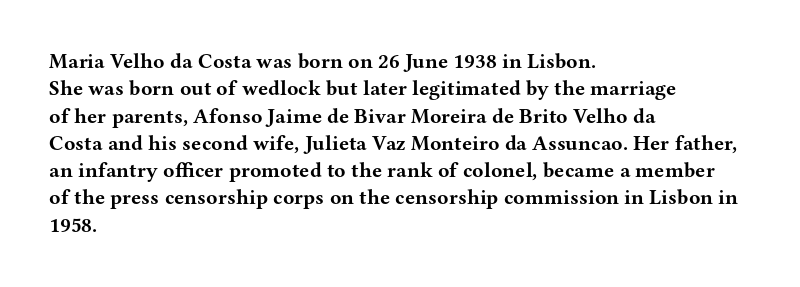
The rendering anchors every line to the left-hand side. This is the regular roman posture of the typeface. A normal amount of white space separates one row of letters from the next. The face used here is rendered with its standard letterfit. A clean baseline with only descenders dipping below it. The sample has been set heavy, in full bold.
